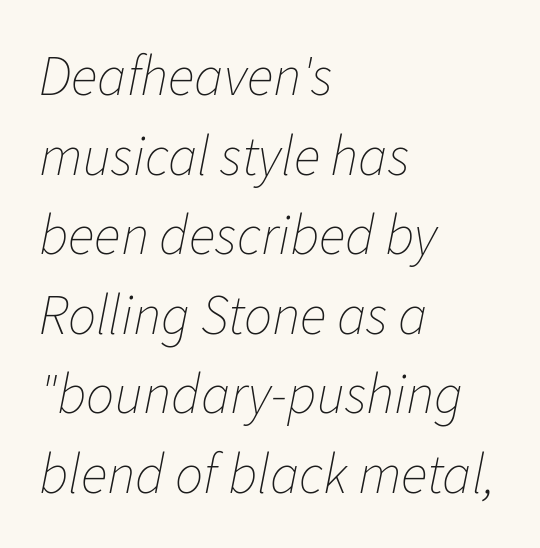
The image shows 56 px thin type, italic (leaning right); set left-aligned, normal line spacing (1.42x), normal letter spacing, not underlined; low stroke contrast and a medium x-height.
